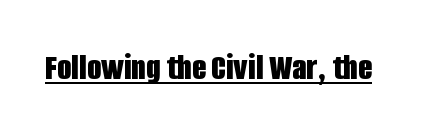
Q: Is the text bold? A: Yes.
Q: Is the text italic (slanted)? A: No, it is upright.
Q: Is the typeface a serif or a sans-serif typeface? A: Sans-serif.
Q: Is the text underlined? A: Yes.
Q: Is the spacing between letters normal or unusually wide? A: Normal.
Q: Width (condensed, normal, or wide)? A: Condensed.
Q: Stroke contrast? A: Low.
Q: x-height? A: Large.
Q: Monospaced? A: No.
